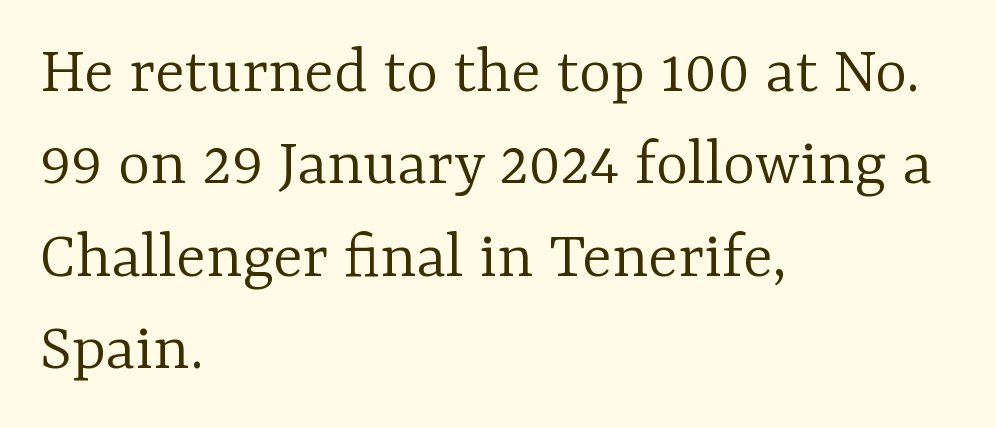
Q: Is the text bold? A: No.
Q: Is the text italic (slanted)? A: No, it is upright.
Q: Is the typeface a serif or a sans-serif typeface? A: Serif.
Q: Is the text underlined? A: No.
Q: How is the paragraph aligned? A: Left-aligned.
Q: Is the spacing between letters normal or unusually wide? A: Normal.
Q: Is the spacing between lines tight, normal or loose? A: Normal.
Q: Width (condensed, normal, or wide)? A: Normal.
Q: Stroke contrast? A: Low.
Q: x-height? A: Medium.
Q: Monospaced? A: No.
